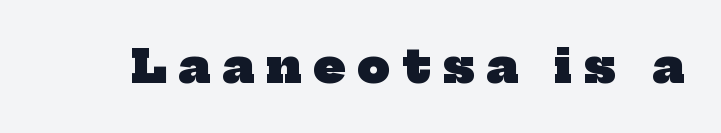
Q: Is the text bold? A: Yes.
Q: Is the typeface a serif or a sans-serif typeface? A: Serif.
Q: Is the text underlined? A: No.
Q: Is the spacing between letters normal or unusually wide? A: Unusually wide.
Q: Width (condensed, normal, or wide)? A: Normal.
Q: Stroke contrast? A: Low.
Q: x-height? A: Medium.
Q: Monospaced? A: No.
